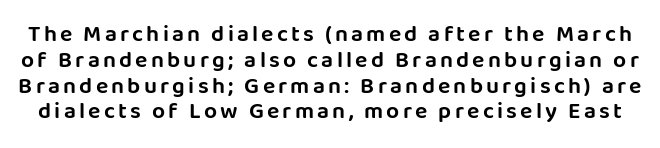
{"italic": "no", "underline": "no", "line_spacing": "tight", "line_spacing_ratio": 1.12, "glyph_px": 23}
